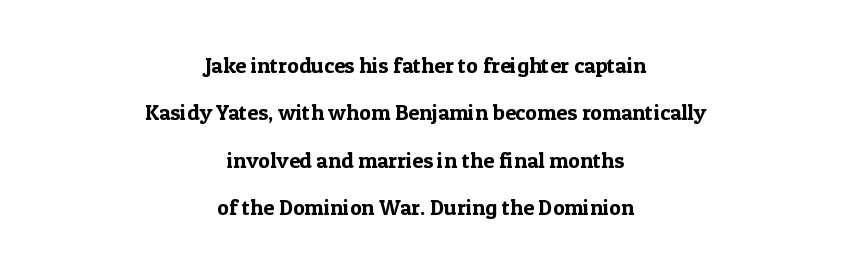
The image shows 22 px text type, upright; set centered, loose line spacing (2.15x), normal letter spacing, not underlined.
